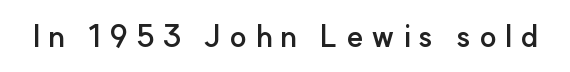
{"serif": "no", "italic": "no", "bold": "yes", "weight": "semibold", "width": "normal", "stroke_contrast": "low", "x_height": "small", "monospaced": "no", "underline": "no", "letter_spacing": "wide", "letter_spacing_em": 0.25, "glyph_px": 31}
